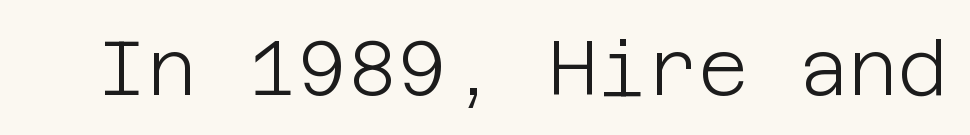
{"serif": "no", "italic": "no", "bold": "no", "weight": "light", "width": "normal", "stroke_contrast": "low", "x_height": "large", "underline": "no", "letter_spacing": "normal", "letter_spacing_em": 0.0, "glyph_px": 77}
